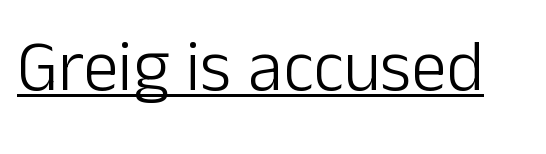
This reads as an unemphasized weight, regular at the heaviest. Underline: present. No feet cap the strokes, marking this as sans-serif type. Default kerning and tracking; the words read as compact shapes. You could not count columns in this text — the font is proportionally spaced.
